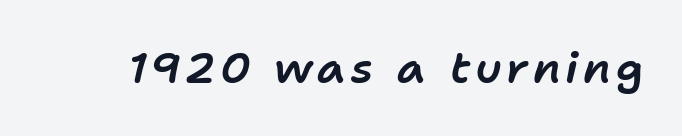
Note the varied advance widths — an 'i' is clearly narrower than an 'm'. Type without underlining. The rendering applies a slant to the glyphs.
